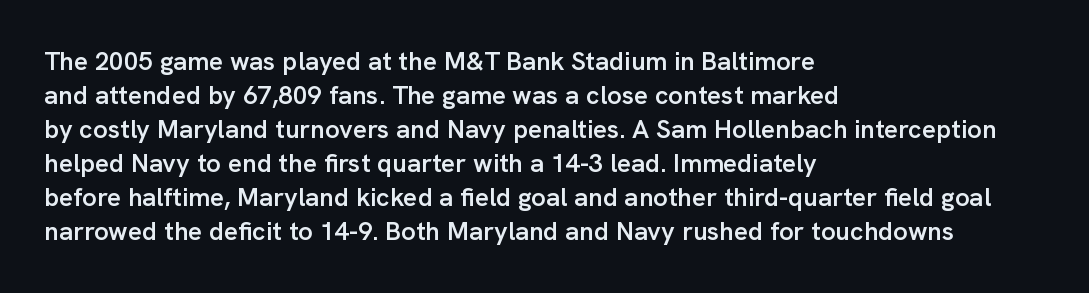
{"italic": "no", "bold": "semi", "underline": "no", "align": "left", "line_spacing": "normal", "line_spacing_ratio": 1.31, "letter_spacing": "normal", "letter_spacing_em": 0.0, "glyph_px": 26}
